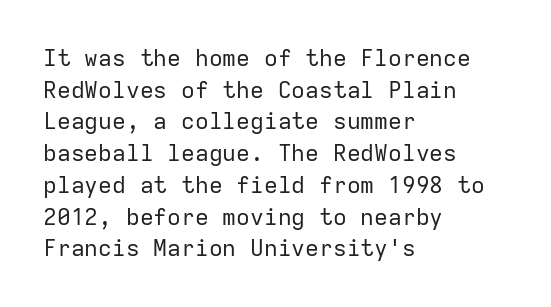
{"italic": "no", "bold": "no", "underline": "no", "align": "left", "line_spacing": "normal", "line_spacing_ratio": 1.38, "letter_spacing": "normal", "letter_spacing_em": 0.0, "glyph_px": 23}
